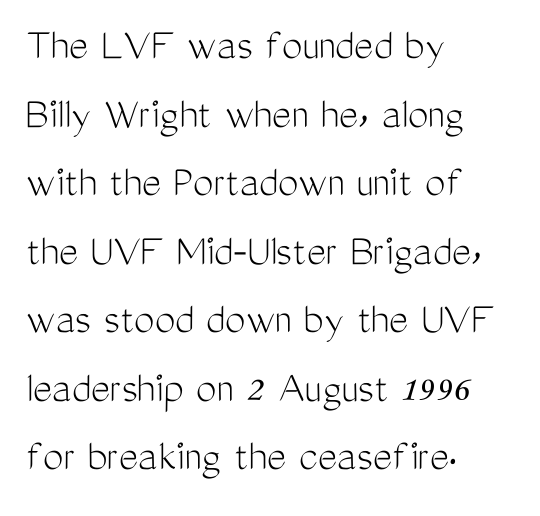
Q: Is the text bold? A: No.
Q: Is the text italic (slanted)? A: No, it is upright.
Q: Is the typeface a serif or a sans-serif typeface? A: Sans-serif.
Q: Is the text underlined? A: No.
Q: How is the paragraph aligned? A: Left-aligned.
Q: Is the spacing between letters normal or unusually wide? A: Normal.
Q: Is the spacing between lines tight, normal or loose? A: Normal.
Q: Width (condensed, normal, or wide)? A: Condensed.
Q: Stroke contrast? A: Medium.
Q: x-height? A: Medium.
Q: Monospaced? A: No.
